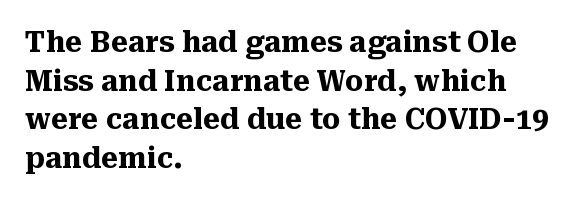
{"serif": "yes", "italic": "no", "bold": "yes", "weight": "heavy", "width": "normal", "stroke_contrast": "medium", "x_height": "medium", "monospaced": "no", "underline": "no", "align": "left", "line_spacing": "normal", "line_spacing_ratio": 1.33, "letter_spacing": "normal", "letter_spacing_em": 0.0, "glyph_px": 29}
